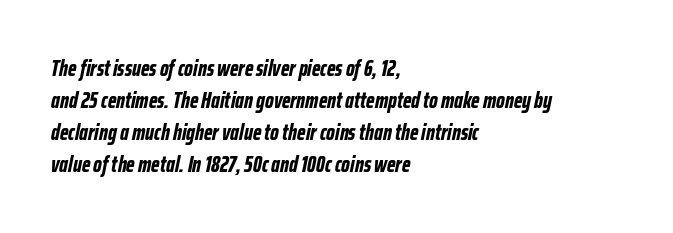
{"italic": "yes", "lean": "right", "slant_degrees": 12, "bold": "yes", "underline": "no", "align": "left", "line_spacing": "normal", "line_spacing_ratio": 1.45, "letter_spacing": "normal", "letter_spacing_em": 0.0, "glyph_px": 22}
